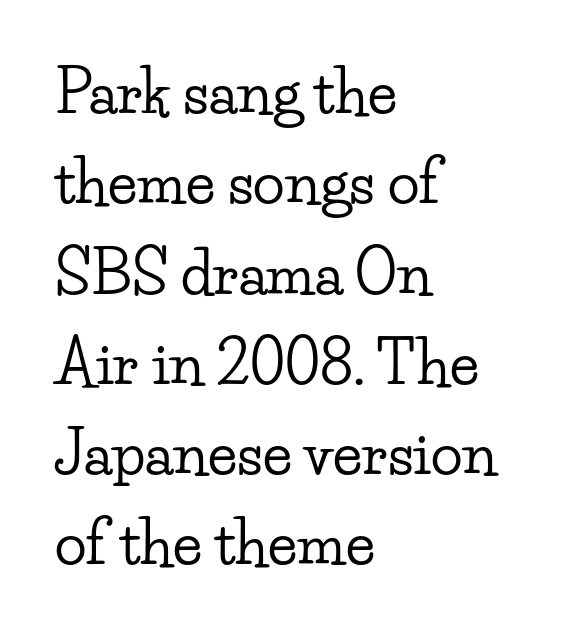
The image shows 59 px wide serif type, upright; set left-aligned, normal line spacing (1.53x), normal letter spacing, not underlined; low stroke contrast and a small x-height.
